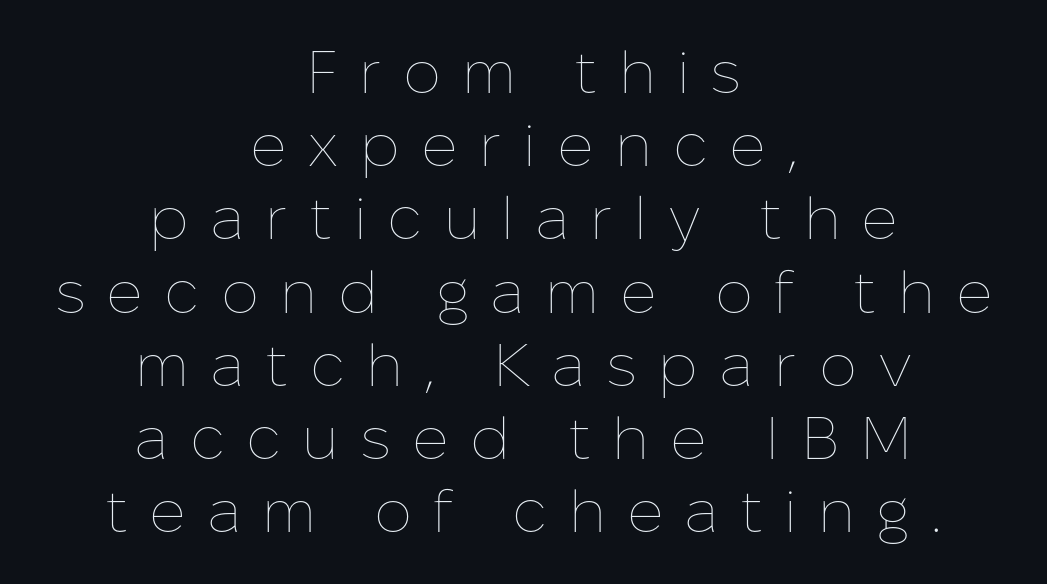
The image shows 60 px thin type, upright; set centered, line spacing 1.22x, unusually wide letter spacing (+0.35 em), not underlined; low stroke contrast and a medium x-height.
